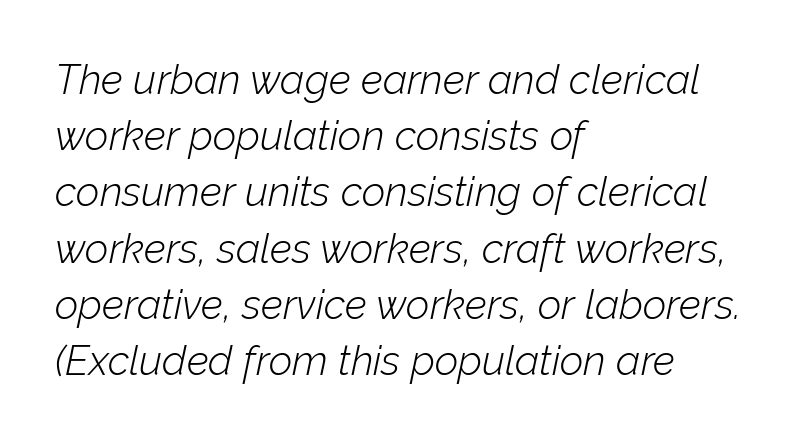
Q: Is the text bold? A: No.
Q: Is the text italic (slanted)? A: Yes, it leans right by about 12 degrees.
Q: Is the text underlined? A: No.
Q: How is the paragraph aligned? A: Left-aligned.
Q: Is the spacing between letters normal or unusually wide? A: Normal.
Q: Is the spacing between lines tight, normal or loose? A: Normal.
Q: Width (condensed, normal, or wide)? A: Normal.
Q: Stroke contrast? A: Low.
Q: x-height? A: Medium.
Q: Monospaced? A: No.
